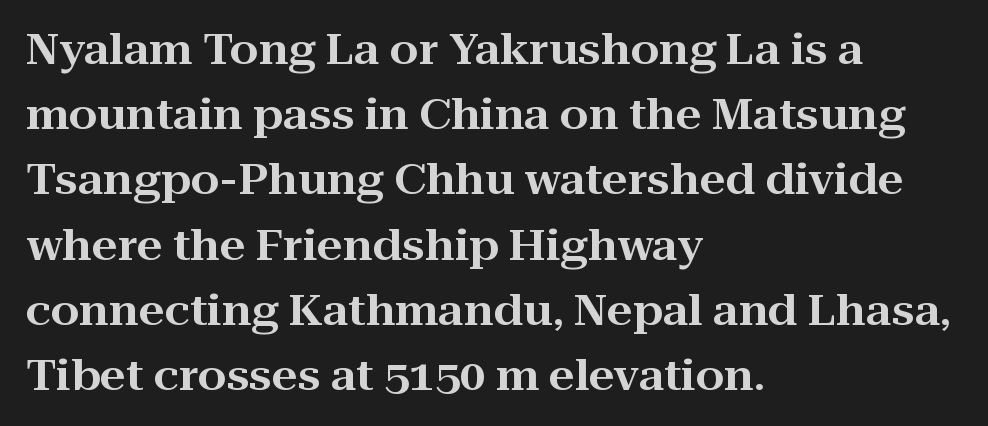
No word sits above an underline. This is roman type, the default non-slanted kind. Tracking here is standard; glyphs follow each other at the usual distance. You could not count columns in this text — the font is proportionally spaced. Regular leading. Caption: multi-line text, flush left, ragged right.
